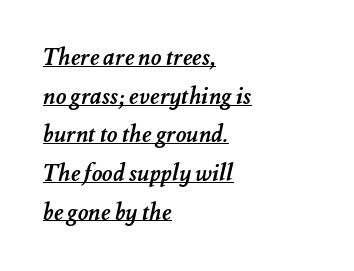
The image shows 23 px bold type; set left-aligned, normal line spacing (1.68x), normal letter spacing, underlined.
